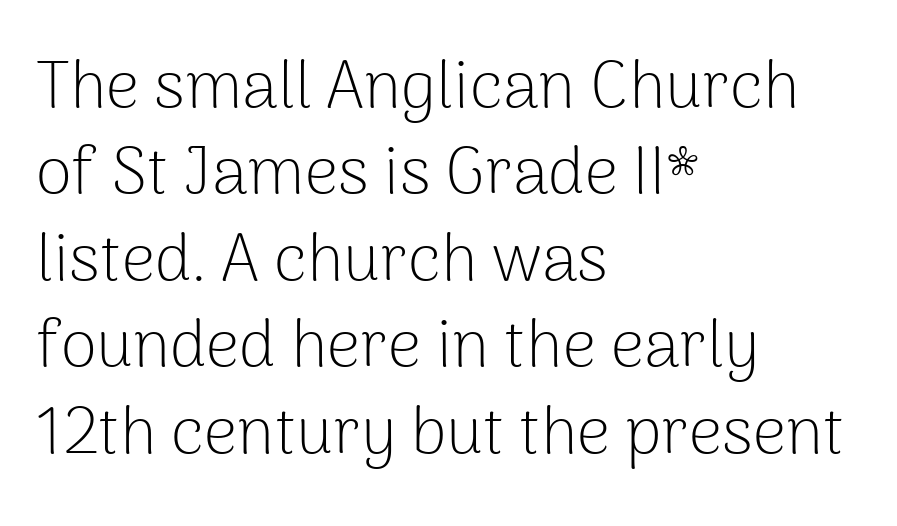
The image shows 66 px light sans-serif type, upright; set left-aligned, normal line spacing (1.31x), normal letter spacing, not underlined; low stroke contrast and a medium x-height.
